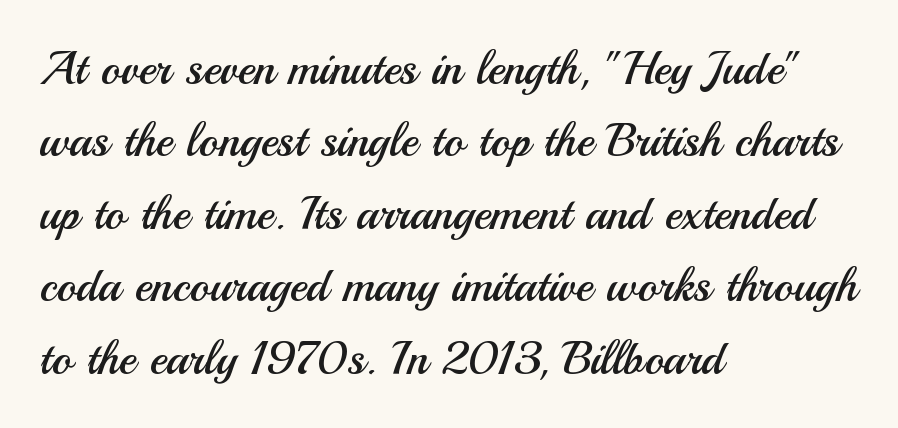
{"serif": "no", "bold": "no", "weight": "regular", "width": "normal", "stroke_contrast": "medium", "x_height": "small", "monospaced": "no", "underline": "no", "align": "left", "line_spacing": "normal", "line_spacing_ratio": 1.54, "letter_spacing": "normal", "letter_spacing_em": 0.0, "glyph_px": 47}
